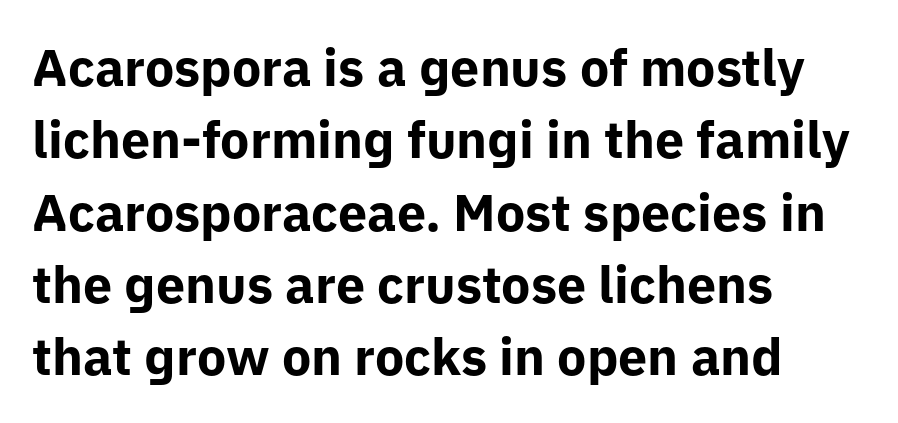
Q: Is the text bold? A: Yes.
Q: Is the text italic (slanted)? A: No, it is upright.
Q: Is the typeface a serif or a sans-serif typeface? A: Sans-serif.
Q: Is the text underlined? A: No.
Q: How is the paragraph aligned? A: Left-aligned.
Q: Is the spacing between letters normal or unusually wide? A: Normal.
Q: Is the spacing between lines tight, normal or loose? A: Normal.
Q: Width (condensed, normal, or wide)? A: Normal.
Q: Stroke contrast? A: Low.
Q: x-height? A: Medium.
Q: Monospaced? A: No.
